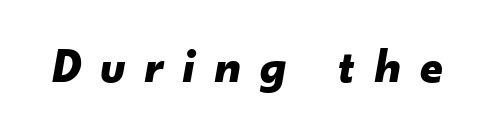
The image shows 49 px bold type, italic (leaning right); set unusually wide letter spacing (+0.39 em), not underlined; low stroke contrast and a small x-height.
